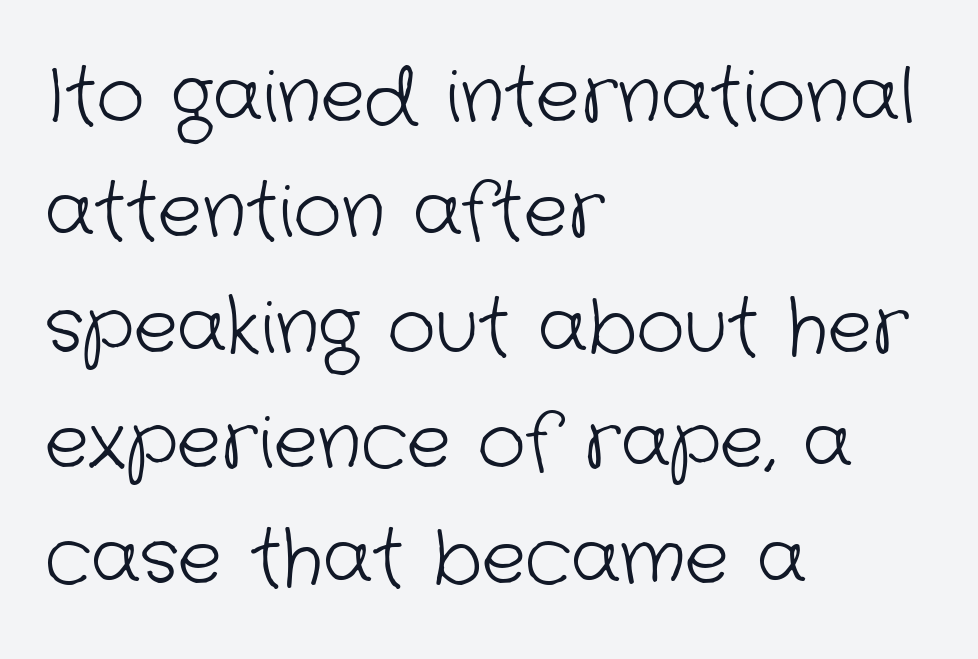
{"serif": "no", "bold": "no", "weight": "light", "width": "normal", "stroke_contrast": "low", "x_height": "medium", "monospaced": "no", "underline": "no", "align": "left", "line_spacing": "normal", "line_spacing_ratio": 1.56, "letter_spacing": "normal", "letter_spacing_em": 0.0, "glyph_px": 74}
